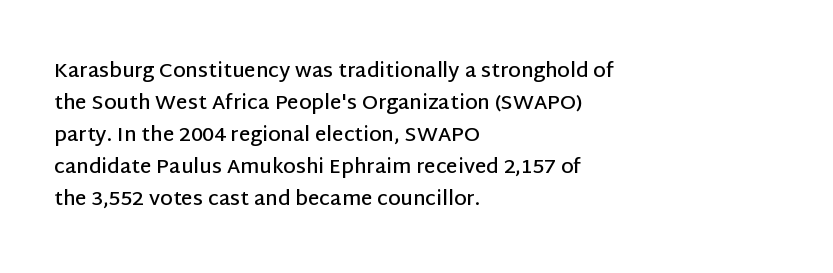
Q: Is the text bold? A: Semi-bold.
Q: Is the text italic (slanted)? A: No, it is upright.
Q: Is the text underlined? A: No.
Q: How is the paragraph aligned? A: Left-aligned.
Q: Is the spacing between letters normal or unusually wide? A: Normal.
Q: Is the spacing between lines tight, normal or loose? A: Normal.
